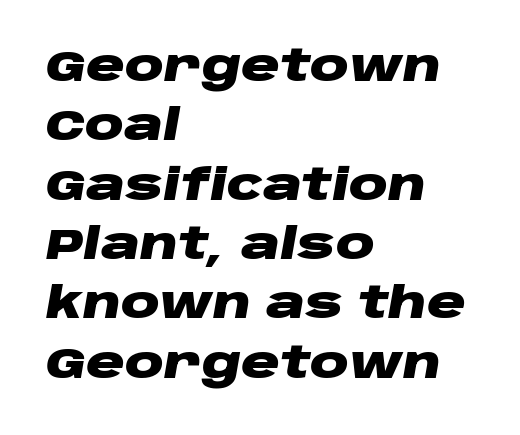
{"italic": "yes", "lean": "right", "slant_degrees": 10, "bold": "yes", "weight": "heavy", "width": "wide", "stroke_contrast": "low", "x_height": "large", "monospaced": "no", "underline": "no", "align": "left", "line_spacing": "normal", "line_spacing_ratio": 1.38, "letter_spacing": "normal", "letter_spacing_em": 0.0, "glyph_px": 43}
